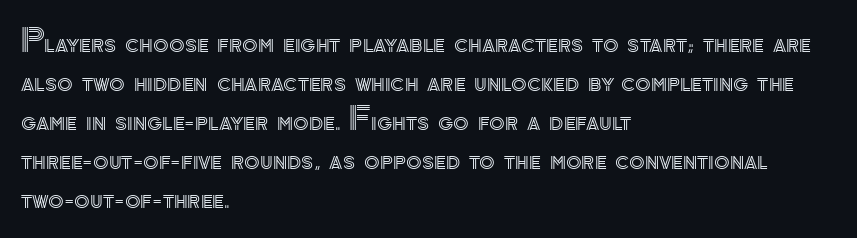
Q: Is the text italic (slanted)? A: No, it is upright.
Q: Is the text underlined? A: No.
Q: How is the paragraph aligned? A: Left-aligned.
Q: Is the spacing between letters normal or unusually wide? A: Normal.
Q: Width (condensed, normal, or wide)? A: Normal.
Q: x-height? A: Small.
Q: Monospaced? A: No.
